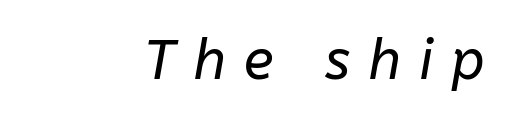
Here the glyphs are tracked loosely, breaking word shapes into spaced letters. Any mark beneath the type? The region is blank. When letters slant like this, we call the style italic. Spacing verdict: proportional, widths tailored to each character. Stems and bowls with no extra thickness — not bold.
